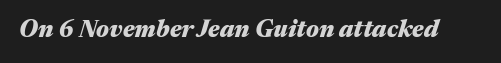
{"italic": "yes", "lean": "right", "slant_degrees": 17, "bold": "yes", "underline": "no", "letter_spacing": "normal", "letter_spacing_em": 0.0, "glyph_px": 24}
